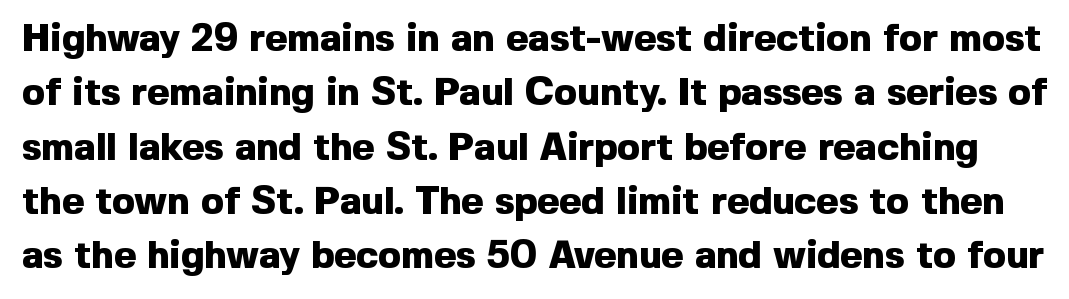
The image shows 38 px heavy sans-serif type, upright; set normal line spacing (1.43x), normal letter spacing, not underlined; a medium x-height.
